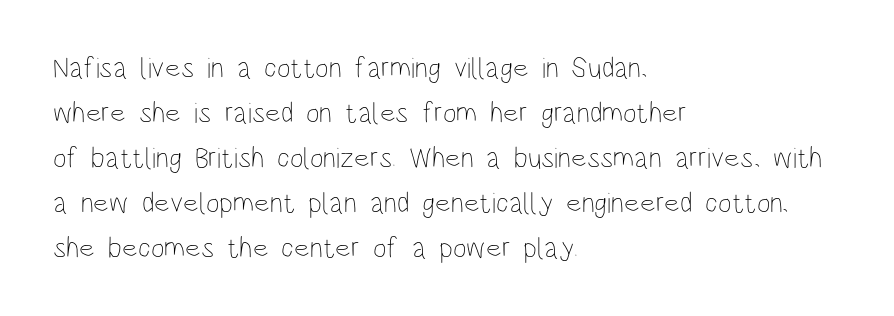
The image shows 29 px thin, condensed type, upright; set left-aligned, normal line spacing (1.55x), normal letter spacing, not underlined; low stroke contrast and a large x-height.
